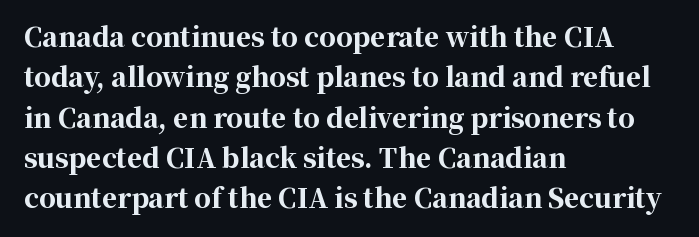
A classic flush-left, rag-right setting is used for this passage. Rows of type keep a routine distance in the vertical direction. Descenders are the only things crossing below the line. The strokes are fattened all the way to bold. Tracking value appears to be zero — textbook default spacing.
